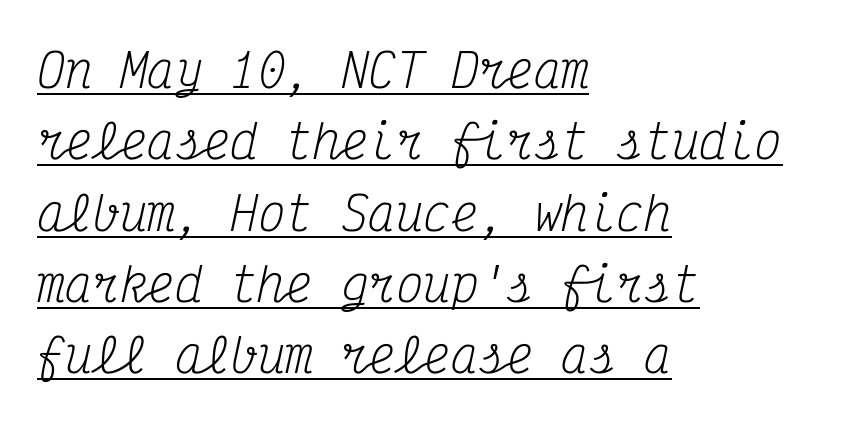
Font category for this specimen: serif. If you measured baseline to baseline, you'd find a middling distance. A baseline rule has been typeset under these characters. Every character here occupies the same horizontal width, giving the sample a typewriter-like rhythm.
